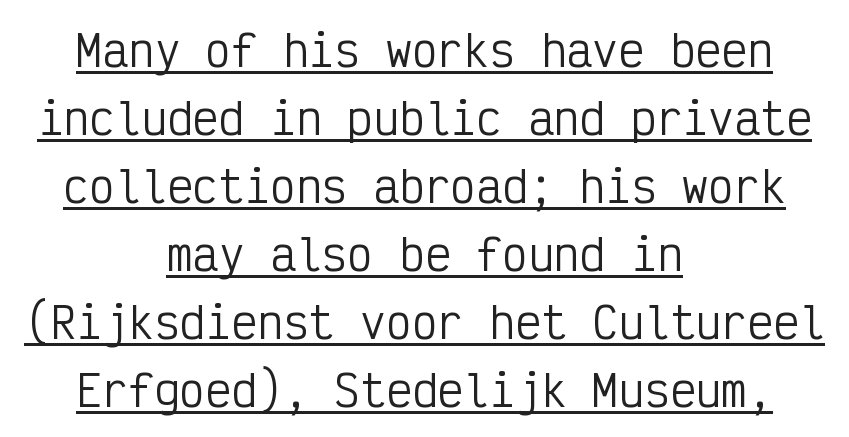
Q: Is the text bold? A: No.
Q: Is the text italic (slanted)? A: No, it is upright.
Q: Is the typeface a serif or a sans-serif typeface? A: Sans-serif.
Q: Is the text underlined? A: Yes.
Q: How is the paragraph aligned? A: Centered.
Q: Is the spacing between letters normal or unusually wide? A: Normal.
Q: Is the spacing between lines tight, normal or loose? A: Normal.
Q: Width (condensed, normal, or wide)? A: Condensed.
Q: Stroke contrast? A: Low.
Q: x-height? A: Medium.
Q: Monospaced? A: Yes.
